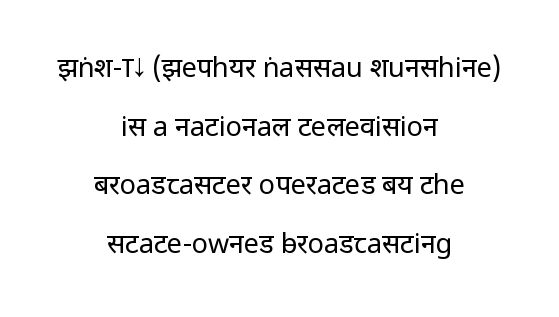
The image shows 27 px text type, upright; set centered, loose line spacing (2.17x), normal letter spacing, not underlined.
